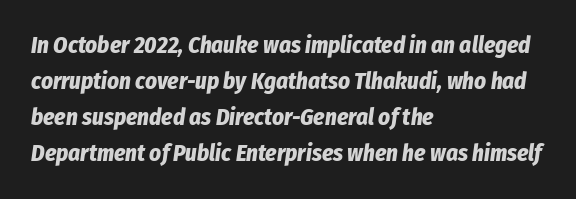
Q: Is the text bold? A: Yes.
Q: Is the text italic (slanted)? A: Yes, it leans right by about 8 degrees.
Q: Is the text underlined? A: No.
Q: How is the paragraph aligned? A: Left-aligned.
Q: Is the spacing between letters normal or unusually wide? A: Normal.
Q: Is the spacing between lines tight, normal or loose? A: Normal.
